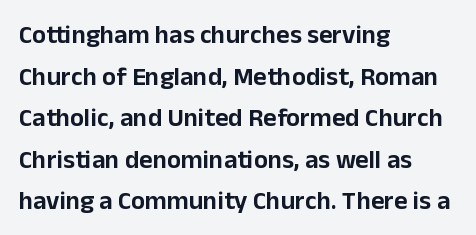
Q: Is the text italic (slanted)? A: No, it is upright.
Q: Is the text underlined? A: No.
Q: How is the paragraph aligned? A: Left-aligned.
Q: Is the spacing between letters normal or unusually wide? A: Normal.
Q: Is the spacing between lines tight, normal or loose? A: Normal.
